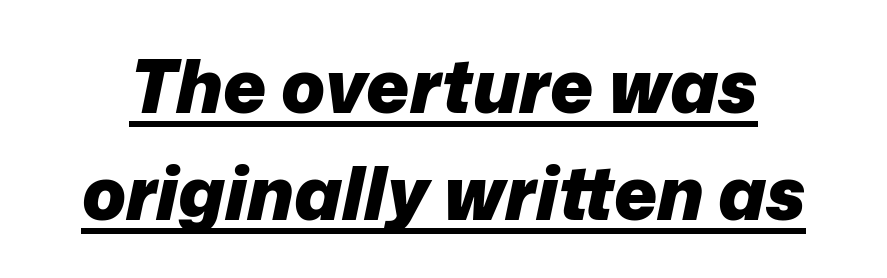
The face used here has a pronounced slope to its letters. Characters follow at the spacing the type designer built in. Spacing verdict: proportional, widths tailored to each character. The words here are underlined. Baseline-to-baseline distance is the conventional proportion of letter height.
